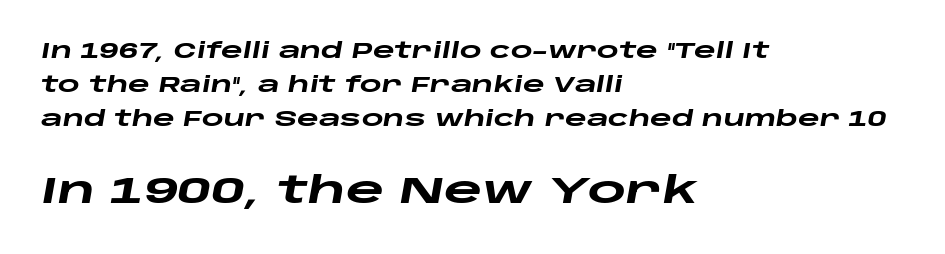
Q: Is the text bold? A: Yes.
Q: Is the text italic (slanted)? A: Yes, it leans right by about 10 degrees.
Q: Is the text underlined? A: No.
Q: How is the paragraph aligned? A: Left-aligned.
Q: Is the spacing between letters normal or unusually wide? A: Normal.
Q: Is the spacing between lines tight, normal or loose? A: Normal.
Q: Which block of text is set in a larger size, the first (top) or the second (bottom)? A: The second (bottom) one.
Q: Width (condensed, normal, or wide)? A: Wide.
Q: Stroke contrast? A: Low.
Q: x-height? A: Large.
Q: Monospaced? A: No.
